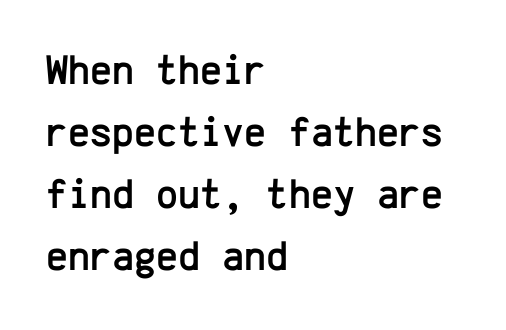
The image shows 42 px sans-serif type, upright, monospaced; set left-aligned, normal line spacing (1.48x), normal letter spacing, not underlined; low stroke contrast and a medium x-height.
